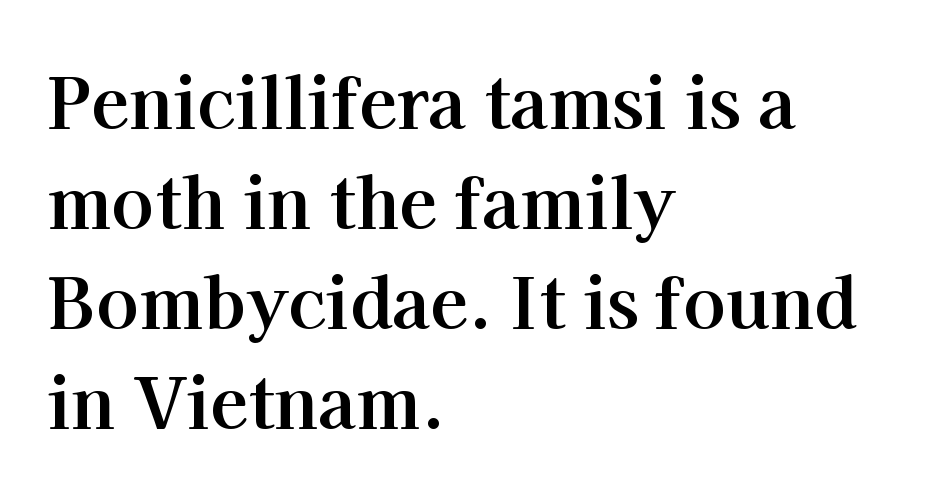
Q: Is the text bold? A: Yes.
Q: Is the text italic (slanted)? A: No, it is upright.
Q: Is the typeface a serif or a sans-serif typeface? A: Serif.
Q: Is the text underlined? A: No.
Q: How is the paragraph aligned? A: Left-aligned.
Q: Is the spacing between letters normal or unusually wide? A: Normal.
Q: Is the spacing between lines tight, normal or loose? A: Normal.
Q: Width (condensed, normal, or wide)? A: Normal.
Q: Stroke contrast? A: High.
Q: x-height? A: Medium.
Q: Monospaced? A: No.
